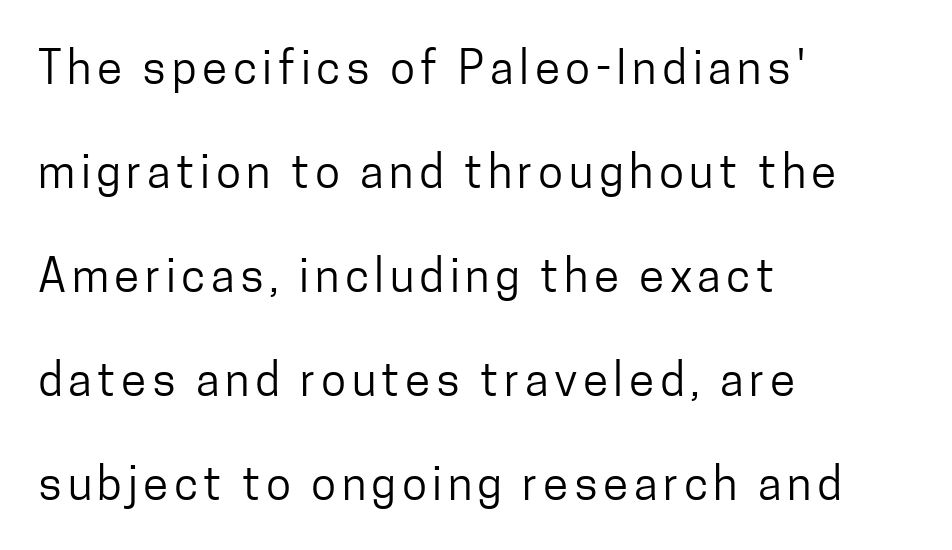
Q: Is the text bold? A: No.
Q: Is the text italic (slanted)? A: No, it is upright.
Q: Is the typeface a serif or a sans-serif typeface? A: Sans-serif.
Q: Is the text underlined? A: No.
Q: How is the paragraph aligned? A: Left-aligned.
Q: Is the spacing between lines tight, normal or loose? A: Loose.
Q: Width (condensed, normal, or wide)? A: Condensed.
Q: Stroke contrast? A: Low.
Q: x-height? A: Medium.
Q: Monospaced? A: No.
